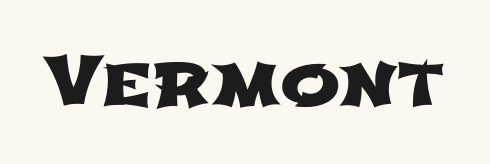
Is this a fixed-width face? No — the glyphs have proportional, varying widths. Descenders hang freely into open space. The rendering keeps characters at their native spacing. To sum up the face: it is a sans, with no serifs.
